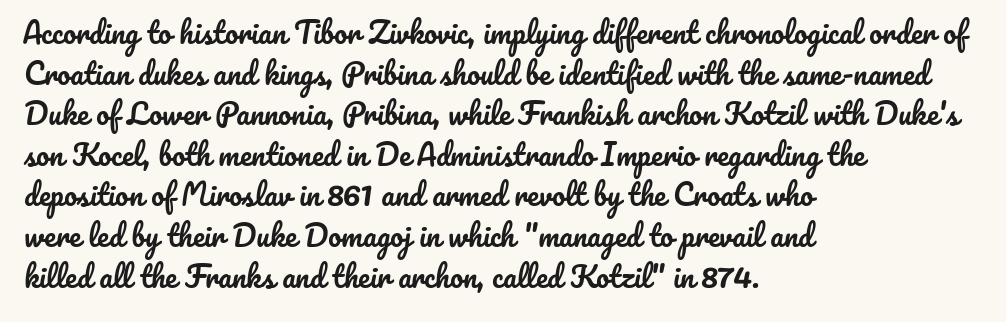
Honestly, there is no underline to notice here at all. How would I describe the line gaps? Plain and ordinary. The face used here is rendered with its standard letterfit. Compared with a centered layout, this one pins lines to the left instead.
